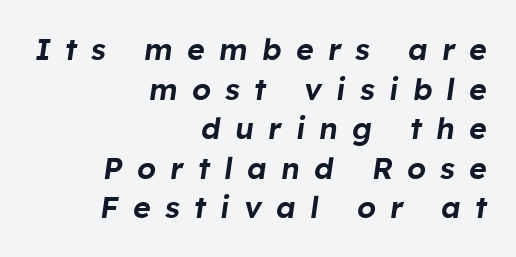
The passage shown is typed in a proportional face where columns would drift. The specimen reads as italic at a glance. No word sits above an underline. Each line ends at the same right margin while the left side varies. The leading is moderate, giving the passage an even texture.
